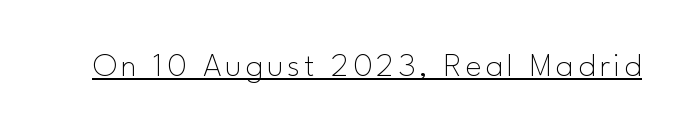
The image shows 34 px thin sans-serif type, upright; set underlined; low stroke contrast and a small x-height.
